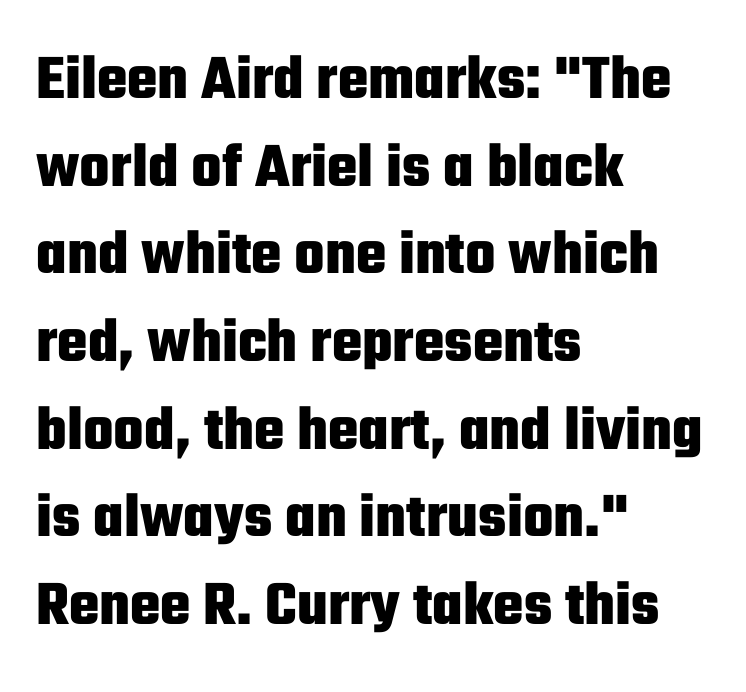
{"serif": "no", "italic": "no", "bold": "yes", "weight": "heavy", "width": "condensed", "stroke_contrast": "low", "x_height": "medium", "monospaced": "no", "underline": "no", "align": "left", "line_spacing": "normal", "line_spacing_ratio": 1.37, "letter_spacing": "normal", "letter_spacing_em": 0.0, "glyph_px": 64}
